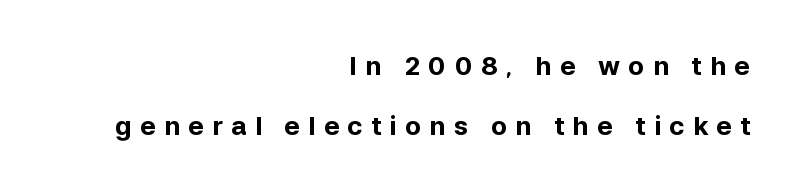
The glyphs are unaccompanied by any horizontal stroke below them. Each glyph is drawn with heavy, bold strokes. The lines are quadded right. The line texture is sparse and dotted thanks to wide tracking. Quick note: not italic, upright.
